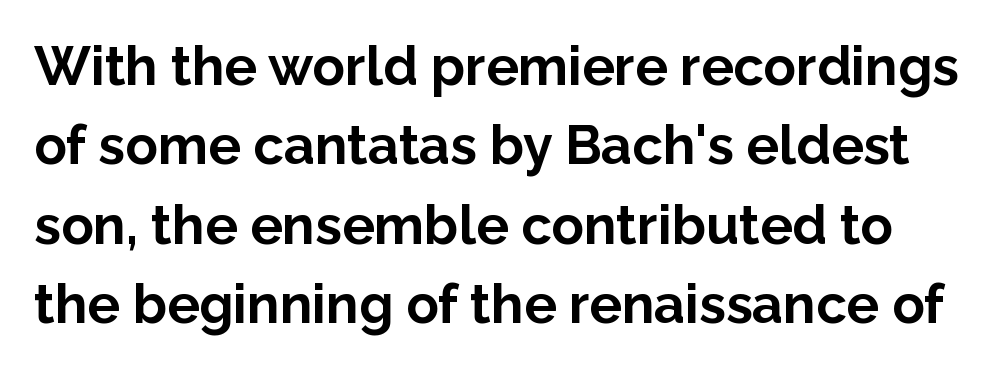
Q: Is the text bold? A: Yes.
Q: Is the text italic (slanted)? A: No, it is upright.
Q: Is the typeface a serif or a sans-serif typeface? A: Sans-serif.
Q: Is the text underlined? A: No.
Q: Is the spacing between letters normal or unusually wide? A: Normal.
Q: Is the spacing between lines tight, normal or loose? A: Normal.
Q: Width (condensed, normal, or wide)? A: Normal.
Q: Stroke contrast? A: Low.
Q: x-height? A: Medium.
Q: Monospaced? A: No.
